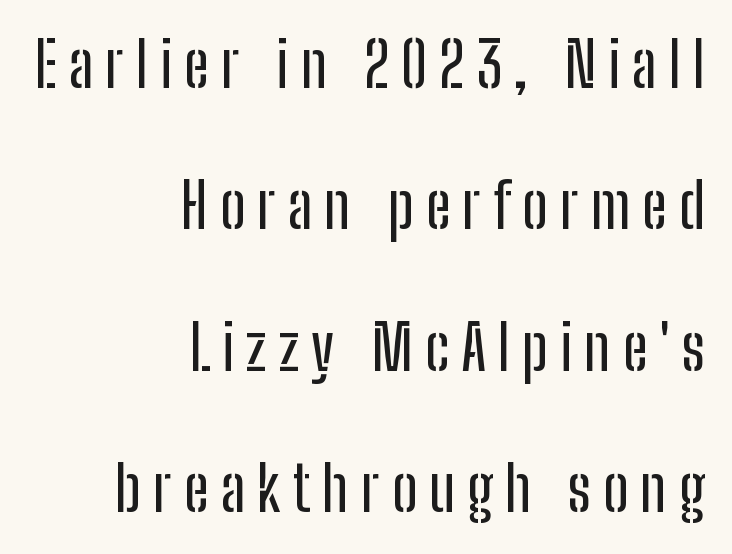
{"serif": "no", "italic": "no", "width": "condensed", "stroke_contrast": "low", "x_height": "medium", "monospaced": "no", "underline": "no", "align": "right", "line_spacing": "loose", "line_spacing_ratio": 2.28, "glyph_px": 62}
